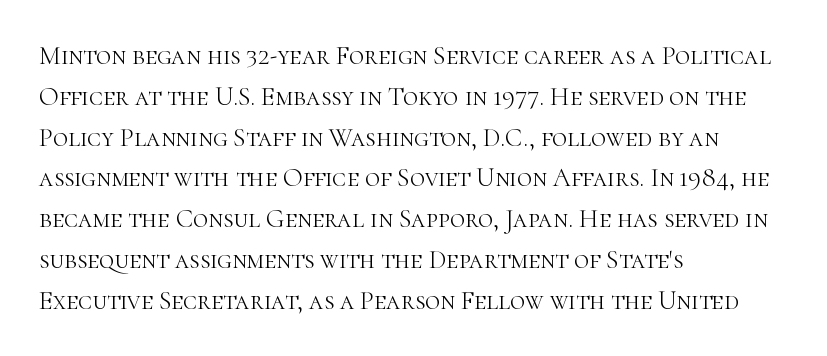
The gap between lines stays unmarked. No extra tracking has been applied to these lines. Does the leading feel generous? No, just average. Short and long lines alike share a common starting point at left.
